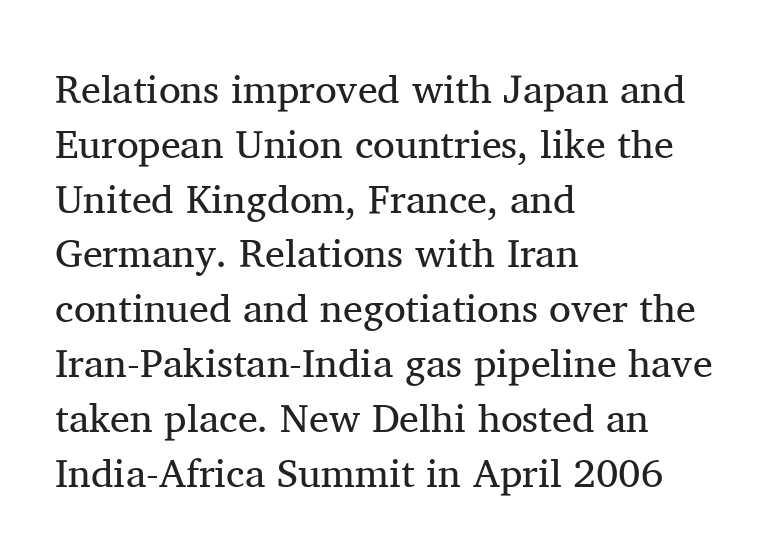
Look at the bottom of the vertical strokes: they flare into serifs here. Ascenders rise straight up at ninety degrees. Varying glyph widths throughout — classic text-font behaviour. Left-aligned paragraph, ragged on the right. The face used here is rendered with its standard letterfit. Just letters on the line, the space beneath them empty.
